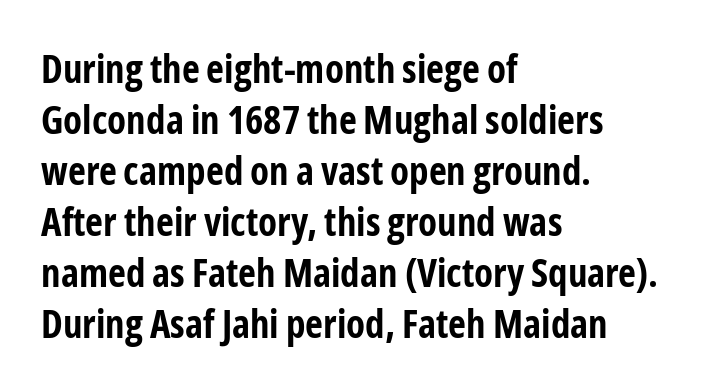
Each letter keeps its own natural width here, so spacing adapts to shape. Unlike italic type, these characters show no tilt at all. A normal amount of white space separates one row of letters from the next. The text block is weighted toward the left margin, trailing off unevenly rightward. You can tell from the bare stems that sans-serif type was used.
